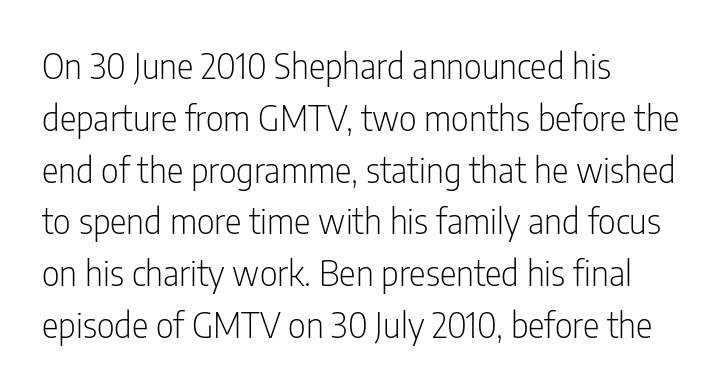
{"serif": "no", "italic": "no", "bold": "no", "weight": "light", "width": "condensed", "stroke_contrast": "low", "x_height": "medium", "monospaced": "no", "underline": "no", "align": "left", "line_spacing": "normal", "line_spacing_ratio": 1.48, "letter_spacing": "normal", "letter_spacing_em": 0.0, "glyph_px": 35}
